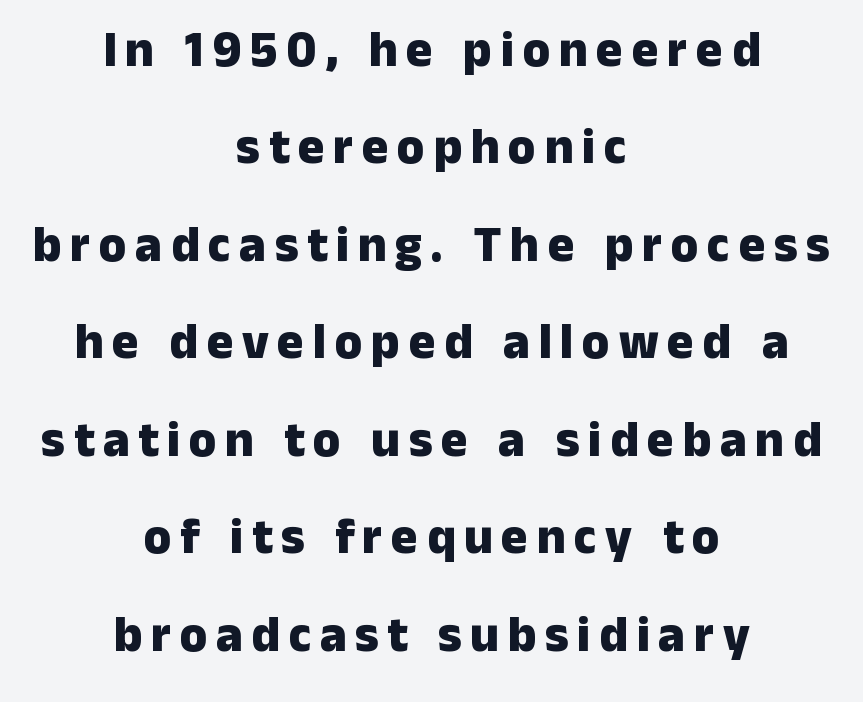
This sample has the flowing, uneven cadence of proportional lettering. Regarding serifs, this sample does without them. Widely set lines give the paragraph a tall, airy silhouette. Typeset on center — no edge is straight. The strip under each line holds only bare page. Ascenders rise straight up at ninety degrees.
